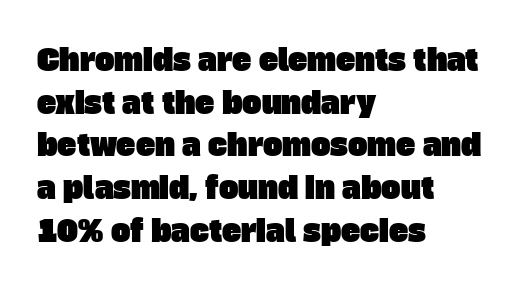
{"serif": "no", "width": "normal", "stroke_contrast": "low", "x_height": "large", "monospaced": "no", "underline": "no", "align": "left", "line_spacing": "normal", "line_spacing_ratio": 1.47, "letter_spacing": "normal", "letter_spacing_em": 0.0, "glyph_px": 29}
